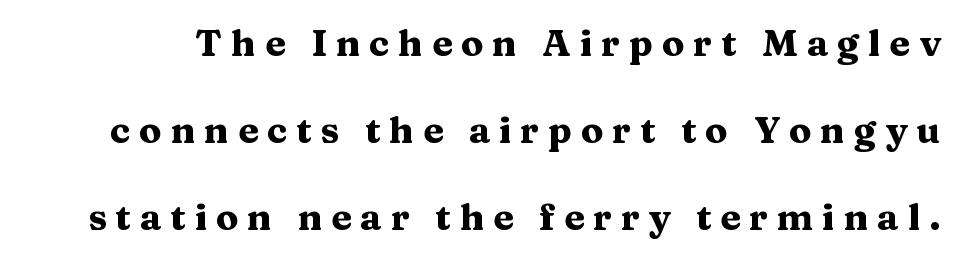
{"serif": "yes", "italic": "no", "bold": "yes", "weight": "heavy", "width": "wide", "stroke_contrast": "medium", "x_height": "medium", "monospaced": "no", "underline": "no", "line_spacing": "loose", "line_spacing_ratio": 2.35, "letter_spacing": "wide", "letter_spacing_em": 0.24, "glyph_px": 37}
